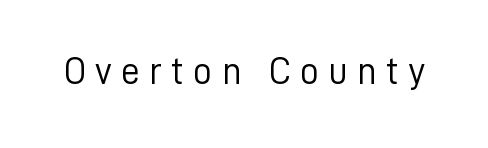
The image shows 38 px light sans-serif type, upright; set unusually wide letter spacing (+0.24 em), not underlined; low stroke contrast and a medium x-height.
